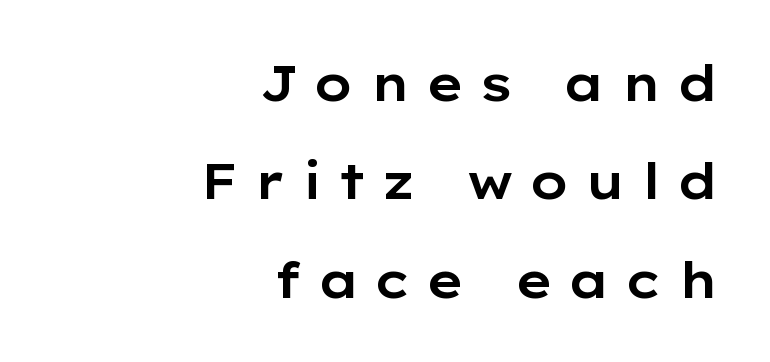
Q: Is the text italic (slanted)? A: No, it is upright.
Q: Is the typeface a serif or a sans-serif typeface? A: Sans-serif.
Q: Is the text underlined? A: No.
Q: How is the paragraph aligned? A: Right-aligned.
Q: Is the spacing between letters normal or unusually wide? A: Unusually wide.
Q: Is the spacing between lines tight, normal or loose? A: Loose.
Q: Width (condensed, normal, or wide)? A: Wide.
Q: Stroke contrast? A: Low.
Q: x-height? A: Medium.
Q: Monospaced? A: No.
